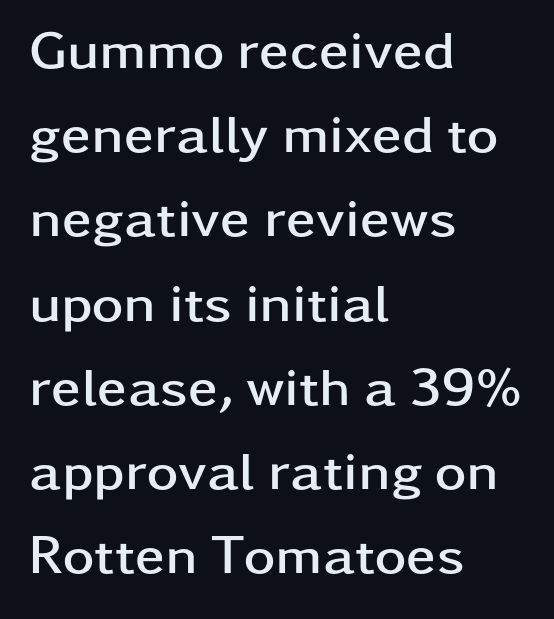
{"serif": "no", "italic": "no", "bold": "yes", "weight": "semibold", "width": "wide", "stroke_contrast": "low", "x_height": "medium", "monospaced": "no", "underline": "no", "align": "left", "line_spacing": "normal", "line_spacing_ratio": 1.56, "letter_spacing": "normal", "letter_spacing_em": 0.0, "glyph_px": 54}
